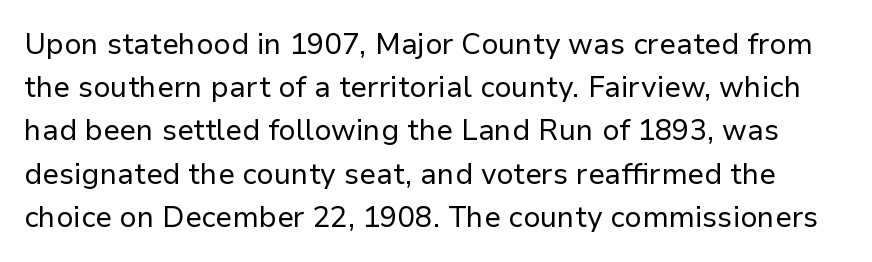
The face used here is proportionally spaced, like ordinary book or web type. Serif or sans? Sans — the stroke terminals are bare. The letters look calm and open, with moderate or lighter stems. The gap between lines stays unmarked.
